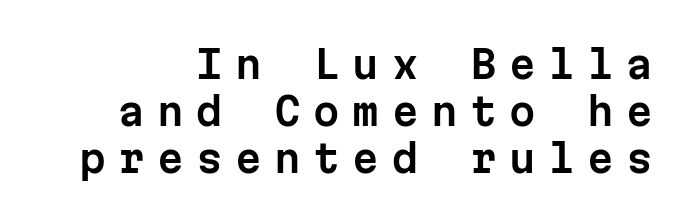
{"serif": "no", "italic": "no", "width": "normal", "stroke_contrast": "low", "x_height": "medium", "monospaced": "yes", "underline": "no", "line_spacing_ratio": 1.24, "letter_spacing": "wide", "letter_spacing_em": 0.33, "glyph_px": 38}
